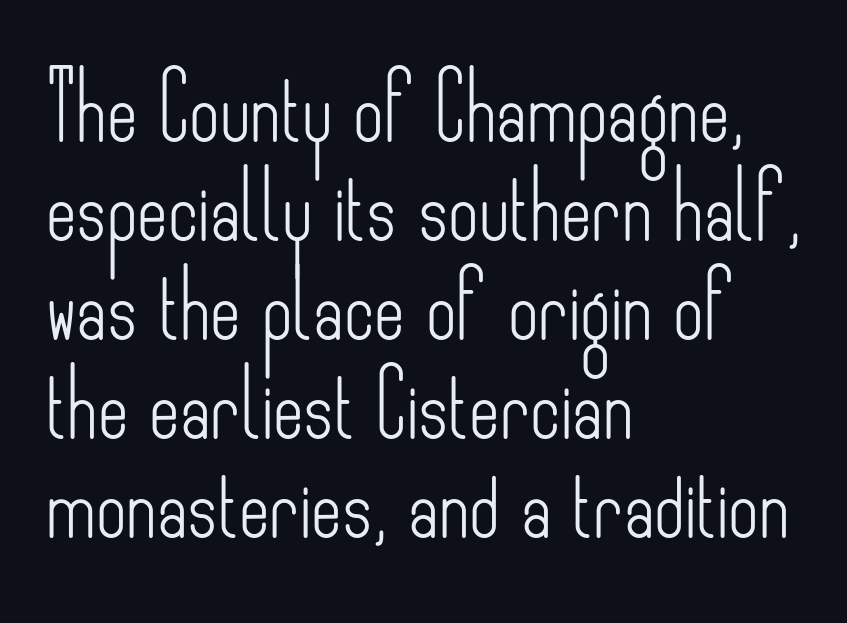
Q: Is the text bold? A: No.
Q: Is the text italic (slanted)? A: No, it is upright.
Q: Is the typeface a serif or a sans-serif typeface? A: Sans-serif.
Q: Is the text underlined? A: No.
Q: How is the paragraph aligned? A: Left-aligned.
Q: Is the spacing between letters normal or unusually wide? A: Normal.
Q: Is the spacing between lines tight, normal or loose? A: Normal.
Q: Width (condensed, normal, or wide)? A: Condensed.
Q: Stroke contrast? A: Low.
Q: x-height? A: Small.
Q: Monospaced? A: No.
